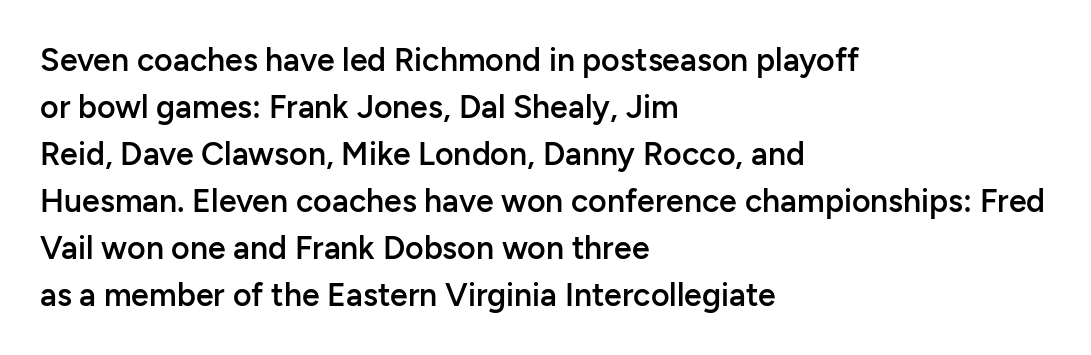
Q: Is the text bold? A: Semi-bold.
Q: Is the text italic (slanted)? A: No, it is upright.
Q: Is the typeface a serif or a sans-serif typeface? A: Sans-serif.
Q: Is the text underlined? A: No.
Q: How is the paragraph aligned? A: Left-aligned.
Q: Is the spacing between letters normal or unusually wide? A: Normal.
Q: Is the spacing between lines tight, normal or loose? A: Normal.
Q: Width (condensed, normal, or wide)? A: Normal.
Q: Stroke contrast? A: Low.
Q: x-height? A: Medium.
Q: Monospaced? A: No.
